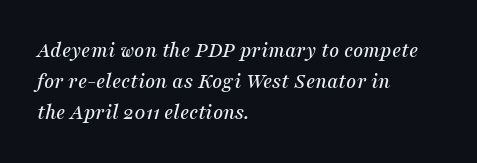
Which margin do the lines hug? The left one — the right edge is uneven. Each new line begins a customary step beneath the previous one. Rendered with sloped, italic letterforms. Descender tails drop into unmarked territory. The letterforms sit shoulder to shoulder at normal distance.
